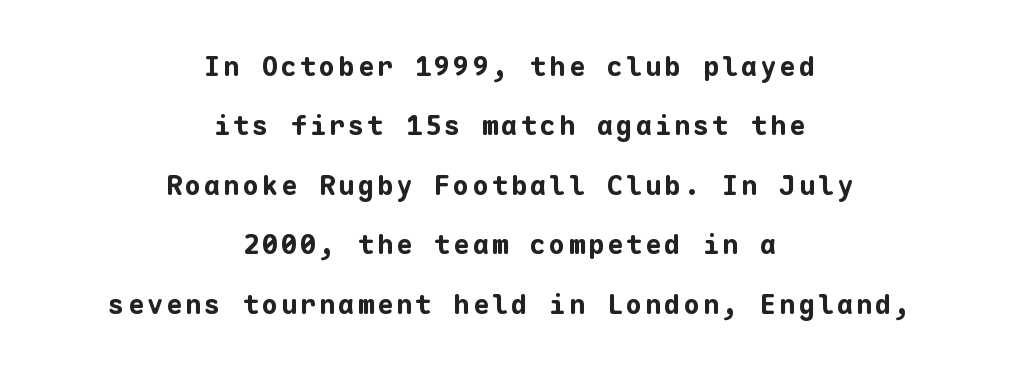
Q: Is the text bold? A: Yes.
Q: Is the text italic (slanted)? A: No, it is upright.
Q: Is the text underlined? A: No.
Q: How is the paragraph aligned? A: Centered.
Q: Is the spacing between lines tight, normal or loose? A: Loose.
